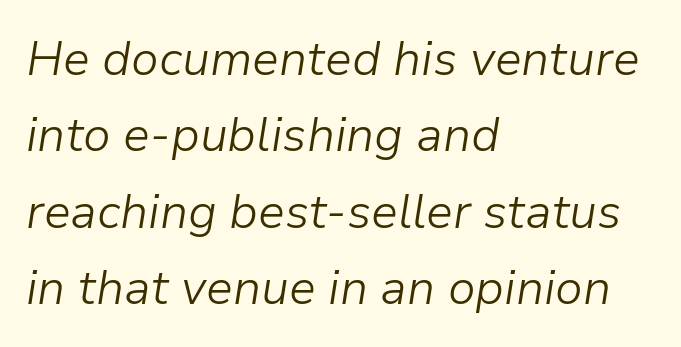
Q: Is the text bold? A: No.
Q: Is the text italic (slanted)? A: Yes, it leans right by about 9 degrees.
Q: Is the text underlined? A: No.
Q: How is the paragraph aligned? A: Left-aligned.
Q: Is the spacing between letters normal or unusually wide? A: Normal.
Q: Is the spacing between lines tight, normal or loose? A: Normal.
Q: Width (condensed, normal, or wide)? A: Normal.
Q: Stroke contrast? A: Low.
Q: x-height? A: Medium.
Q: Monospaced? A: No.
